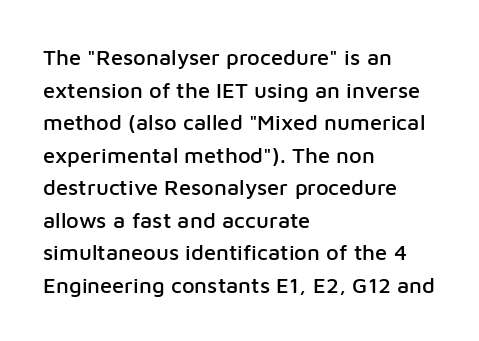
Q: Is the text italic (slanted)? A: No, it is upright.
Q: Is the text underlined? A: No.
Q: How is the paragraph aligned? A: Left-aligned.
Q: Is the spacing between letters normal or unusually wide? A: Normal.
Q: Is the spacing between lines tight, normal or loose? A: Normal.
